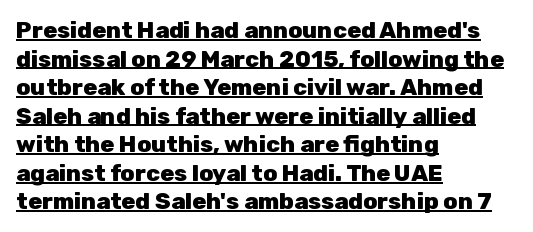
The rendered words wear a rule along their underside. The sample has been set heavy, in full bold. Unlike italic type, these characters show no tilt at all. The rendering keeps characters at their native spacing.
